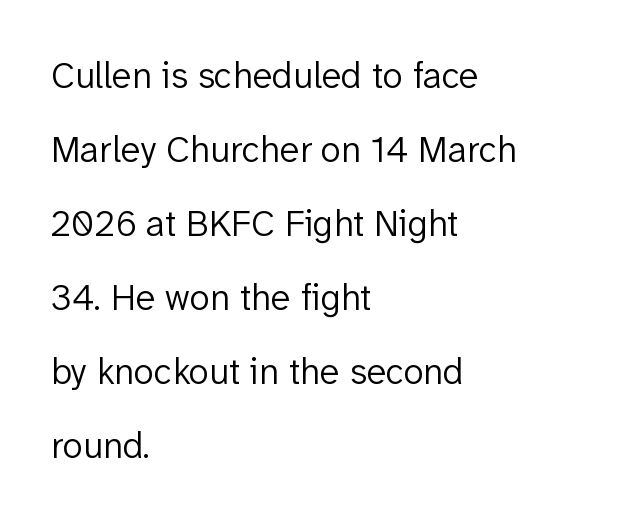
The image shows 37 px light sans-serif type, upright; set left-aligned, loose line spacing (2.0x), normal letter spacing, not underlined; low stroke contrast and a medium x-height.
